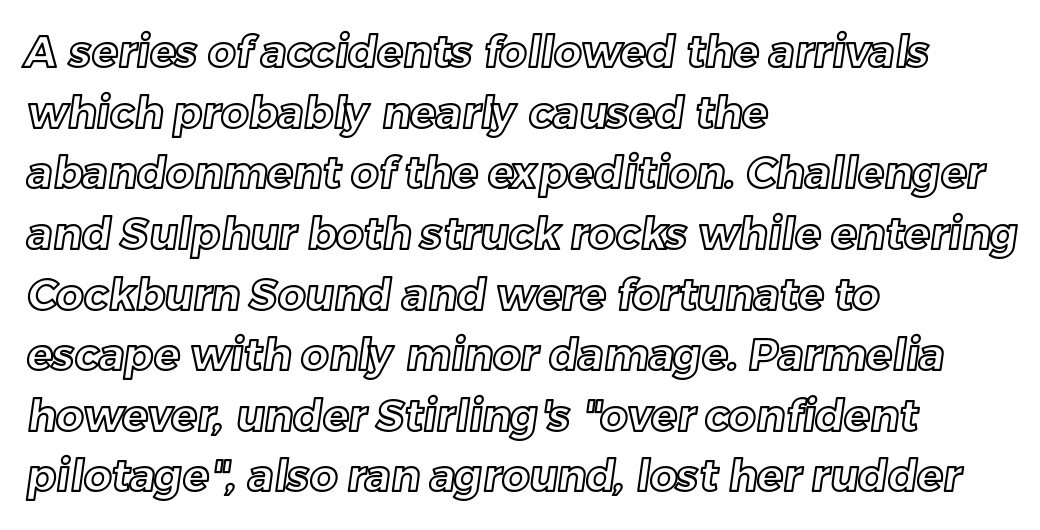
This sample keeps an unexceptional amount of space between lines. You could call the tracking neutral — neither tight nor loose. Anything drawn beneath the words? Only blank space. Visually the block forms a straight wall on the left and a jagged coastline on the right. Each letter keeps its own natural width here, so spacing adapts to shape.
